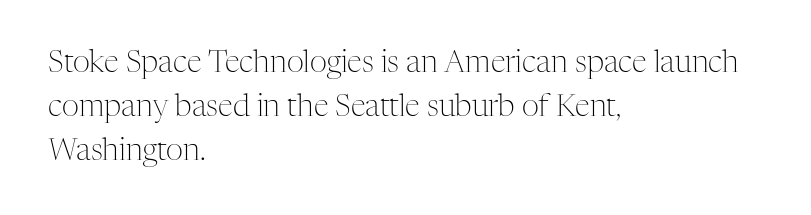
You could not count columns in this text — the font is proportionally spaced. You can tell from the footed stems that serif type was used. Does the leading feel generous? No, just average. Lines of text with bare space underneath. Style check: upright. Students, note that the glyphs here touch the page at normal intervals.
